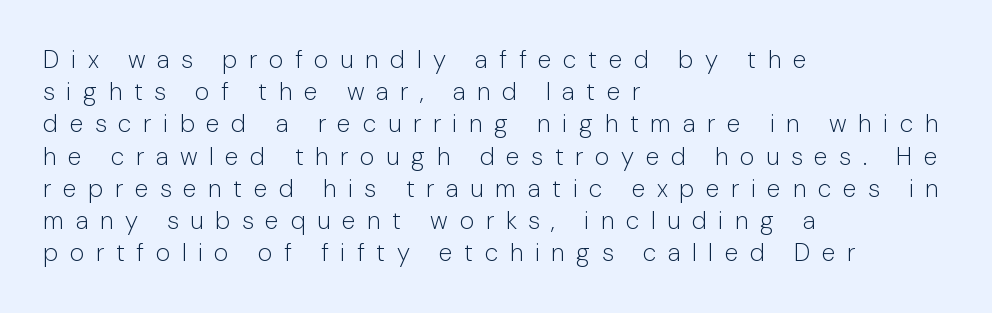
Style check: upright. Think standard paragraph weight, or any step lighter than that. These lines sit exactly where default settings would place them. The paragraph has a hard left edge and a soft right edge. Observe the wide spacing: letters keep a clear distance from each other.
